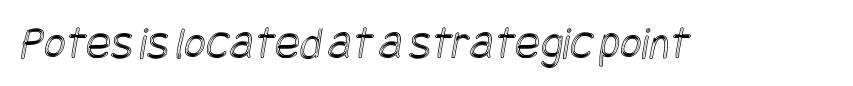
The image shows 47 px condensed type; set normal letter spacing, not underlined; a large x-height.
